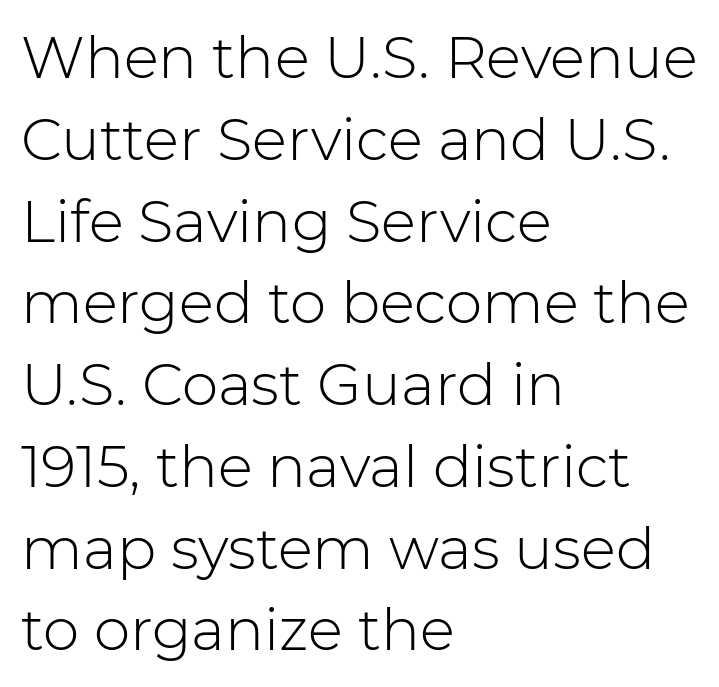
Has an underline been added? It has not. A typesetter would call this proportional, since set widths differ per character. Italic: no, the glyphs are upright roman. The passage shown stacks its lines at a standard gap.
